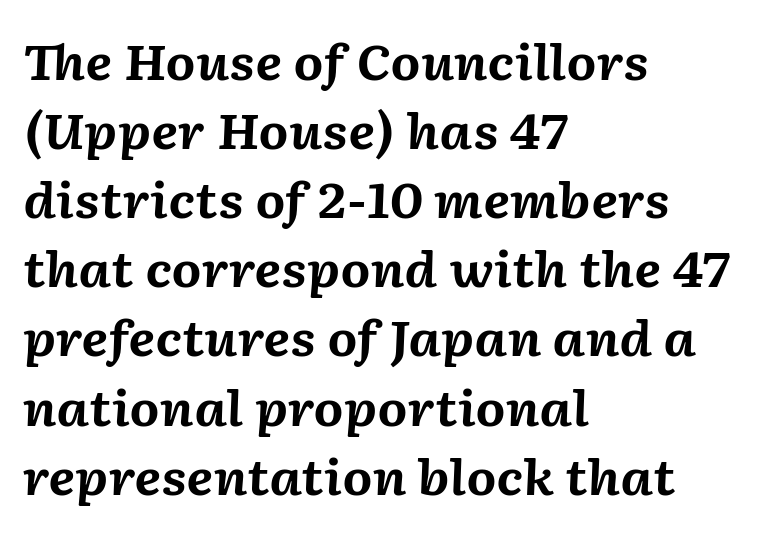
The image shows 48 px bold type, italic (leaning right); set left-aligned, normal line spacing (1.44x), normal letter spacing, not underlined; medium stroke contrast and a medium x-height.
